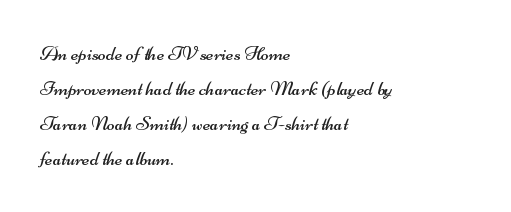
These lines sit exactly where default settings would place them. Students, note that the glyphs here touch the page at normal intervals. The font is comparable to plain body text, perhaps lighter. The paragraph has a hard left edge and a soft right edge. The gap between lines stays unmarked.
